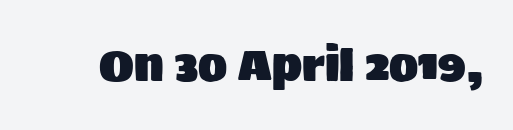
Q: Is the text italic (slanted)? A: No, it is upright.
Q: Is the typeface a serif or a sans-serif typeface? A: Sans-serif.
Q: Is the text underlined? A: No.
Q: Is the spacing between letters normal or unusually wide? A: Normal.
Q: Width (condensed, normal, or wide)? A: Normal.
Q: Stroke contrast? A: Medium.
Q: x-height? A: Large.
Q: Monospaced? A: No.
